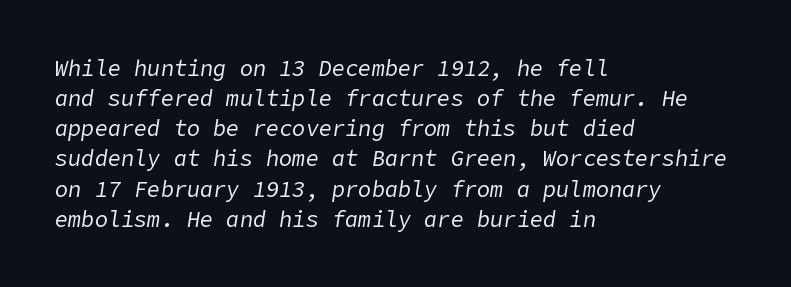
{"italic": "yes", "lean": "right", "slant_degrees": 9, "bold": "no", "underline": "no", "align": "left", "line_spacing": "normal", "line_spacing_ratio": 1.37, "letter_spacing": "normal", "letter_spacing_em": 0.0, "glyph_px": 22}
